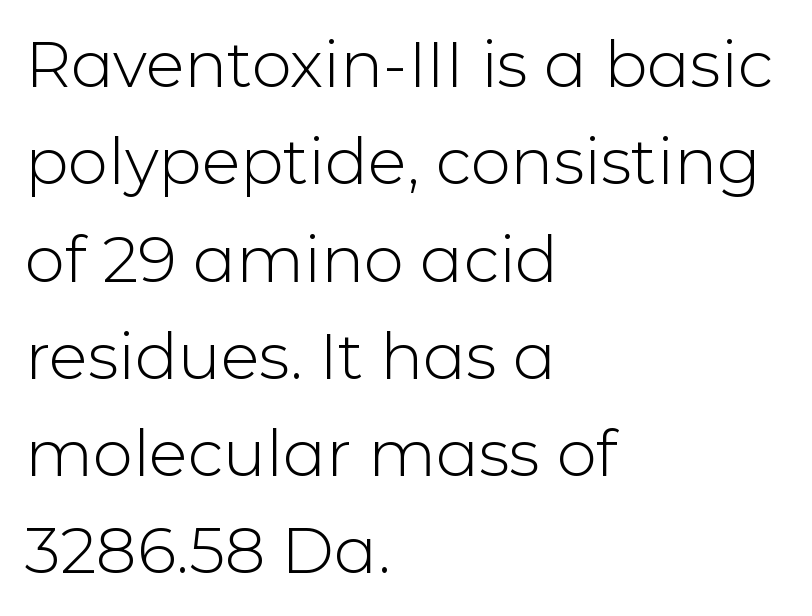
The image shows 64 px light sans-serif type, upright; set left-aligned, normal line spacing (1.52x), normal letter spacing, not underlined; low stroke contrast and a medium x-height.
